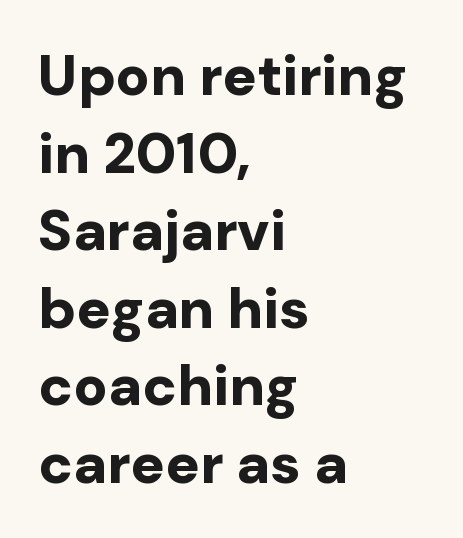
In terms of letterspacing, this is plain default setting. The typography opts for an upright posture over an oblique one. If you drew a ruler down the left edge, every line would touch it. These lines are composed in type without serifs. A normal amount of white space separates one row of letters from the next.
